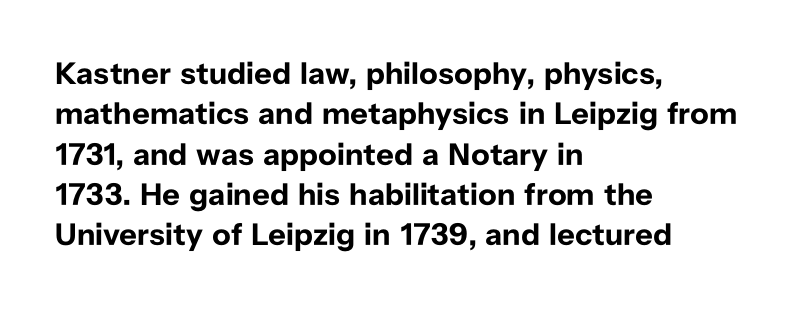
The image shows 31 px bold sans-serif type, upright; set left-aligned, normal line spacing (1.3x), normal letter spacing, not underlined; low stroke contrast and a medium x-height.
